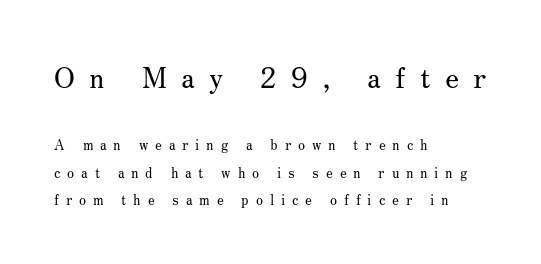
{"serif": "yes", "italic": "no", "bold": "no", "weight": "regular", "width": "normal", "stroke_contrast": "medium", "x_height": "small", "monospaced": "no", "underline": "no", "align": "left", "line_spacing": "loose", "line_spacing_ratio": 1.94, "letter_spacing": "wide", "letter_spacing_em": 0.5, "larger_block": "first", "size_ratio": 2.07, "glyph_px": 29}
